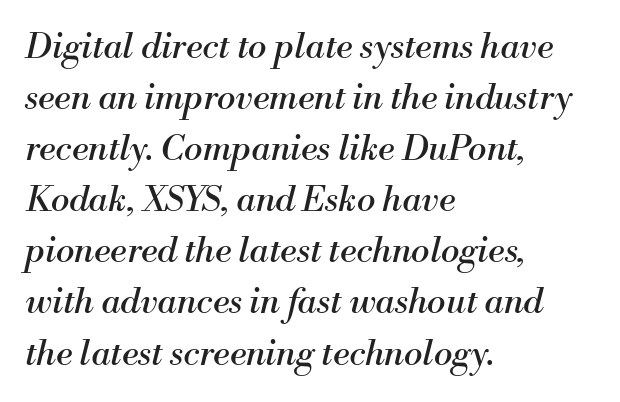
Varying glyph widths throughout — classic text-font behaviour. Italic: yes, the glyphs are oblique. Old-style or modern, the face here clearly has serifs. Reading down the column, the eye jumps a familiar distance to each next line. The weight would be labelled regular, book, light, or lighter still. Horizontally, the lines are justified to the leading edge only.
